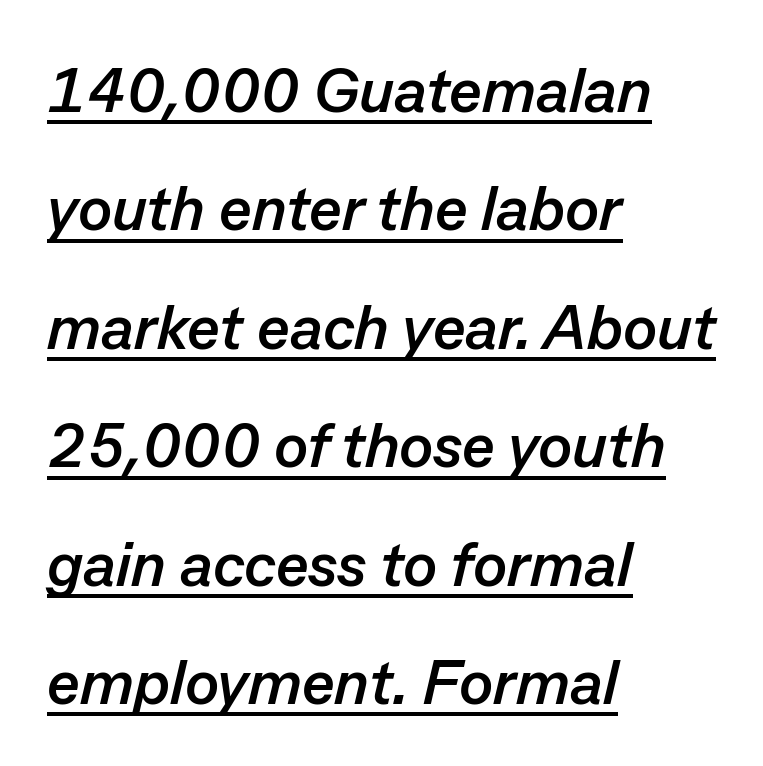
Q: Is the text bold? A: Yes.
Q: Is the text italic (slanted)? A: Yes, it leans right by about 13 degrees.
Q: Is the text underlined? A: Yes.
Q: How is the paragraph aligned? A: Left-aligned.
Q: Is the spacing between letters normal or unusually wide? A: Normal.
Q: Width (condensed, normal, or wide)? A: Normal.
Q: Stroke contrast? A: Low.
Q: x-height? A: Medium.
Q: Monospaced? A: No.
